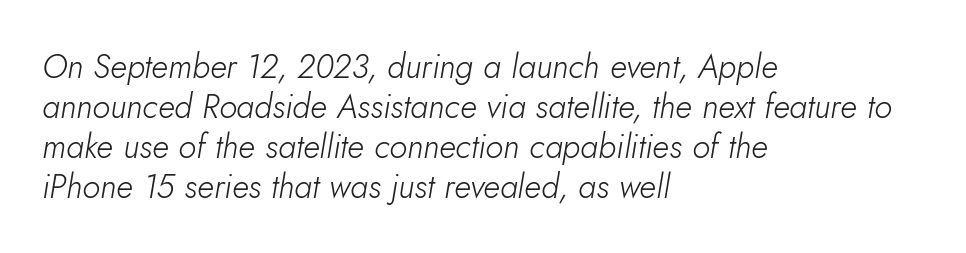
Nobody drew a line under any word here. Nothing heavy about these letters — not bold at all. Spacing verdict: proportional, widths tailored to each character. The paragraph shown leans on its left margin. If you drew a line through each stem, it would be angled. The horizontal fit of the characters is conventional and even.
